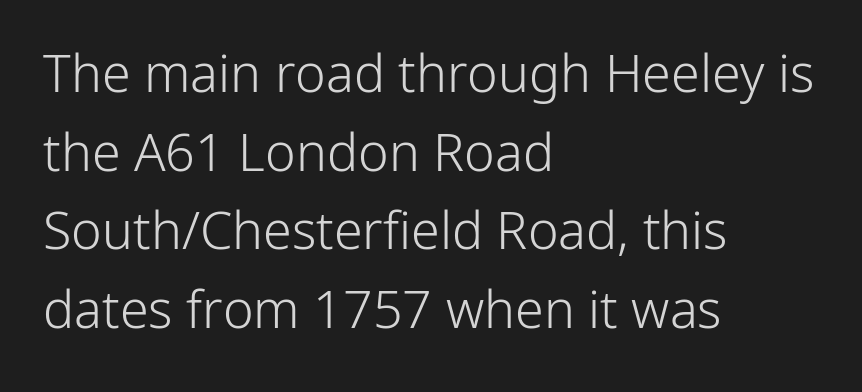
Q: Is the text bold? A: No.
Q: Is the text italic (slanted)? A: No, it is upright.
Q: Is the typeface a serif or a sans-serif typeface? A: Sans-serif.
Q: Is the text underlined? A: No.
Q: How is the paragraph aligned? A: Left-aligned.
Q: Is the spacing between letters normal or unusually wide? A: Normal.
Q: Is the spacing between lines tight, normal or loose? A: Normal.
Q: Width (condensed, normal, or wide)? A: Normal.
Q: Stroke contrast? A: Low.
Q: x-height? A: Medium.
Q: Monospaced? A: No.
